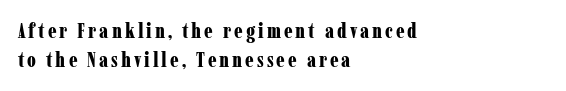
Heavy-handed strokes throughout: this text is bold. Words float on clear page, feet unadorned. A typesetter would mark this as roman, not italic. The setting favours the left margin, as ordinary paragraphs usually do.
